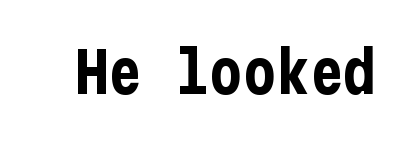
Q: Is the text bold? A: Yes.
Q: Is the text italic (slanted)? A: No, it is upright.
Q: Is the typeface a serif or a sans-serif typeface? A: Sans-serif.
Q: Is the text underlined? A: No.
Q: Is the spacing between letters normal or unusually wide? A: Normal.
Q: Width (condensed, normal, or wide)? A: Condensed.
Q: Stroke contrast? A: Low.
Q: x-height? A: Medium.
